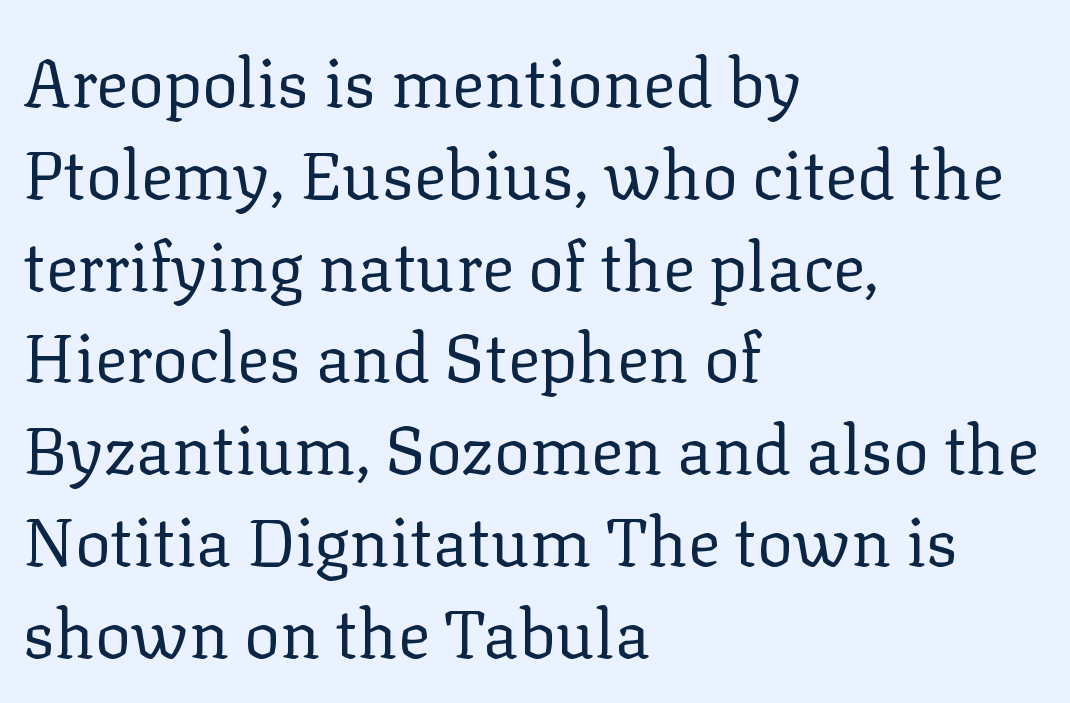
Q: Is the text bold? A: No.
Q: Is the text italic (slanted)? A: No, it is upright.
Q: Is the typeface a serif or a sans-serif typeface? A: Serif.
Q: Is the text underlined? A: No.
Q: How is the paragraph aligned? A: Left-aligned.
Q: Is the spacing between letters normal or unusually wide? A: Normal.
Q: Is the spacing between lines tight, normal or loose? A: Normal.
Q: Width (condensed, normal, or wide)? A: Normal.
Q: Stroke contrast? A: Low.
Q: x-height? A: Medium.
Q: Monospaced? A: No.
